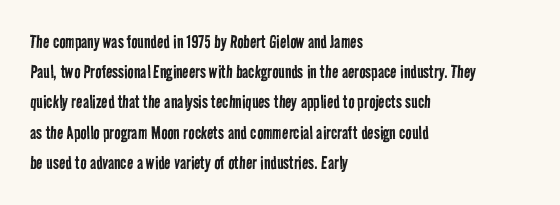
Quick note: interline space is typical. No heavy texture on the line: the type isn't bold. In CSS terms this would be text-align: left. The tracking reads as untouched default to a designer's eye. The string is rendered with underlining switched off.
